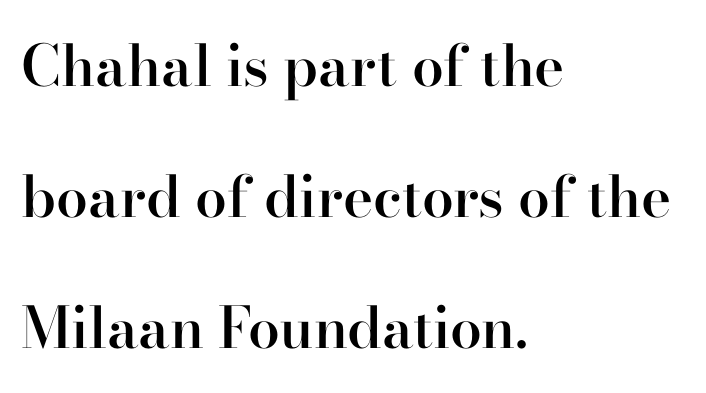
Q: Is the text bold? A: Semi-bold.
Q: Is the text italic (slanted)? A: No, it is upright.
Q: Is the typeface a serif or a sans-serif typeface? A: Serif.
Q: Is the text underlined? A: No.
Q: How is the paragraph aligned? A: Left-aligned.
Q: Is the spacing between letters normal or unusually wide? A: Normal.
Q: Is the spacing between lines tight, normal or loose? A: Loose.
Q: Width (condensed, normal, or wide)? A: Normal.
Q: Stroke contrast? A: High.
Q: x-height? A: Small.
Q: Monospaced? A: No.
